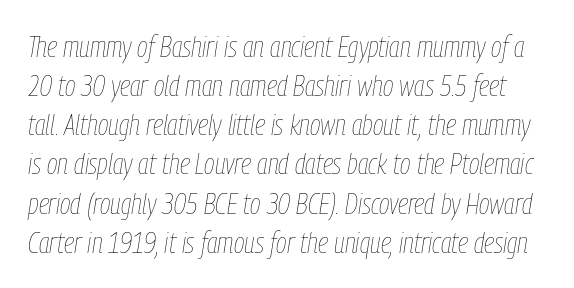
Is the type slanted? Yes — the strokes lean at a clear angle. The designer left line spacing at the default. Spacing between characters is what you'd get straight out of the box. Letters have the restrained weight of plain body copy at most. Underlining? Definitely not there. Varying glyph widths throughout — classic text-font behaviour.
